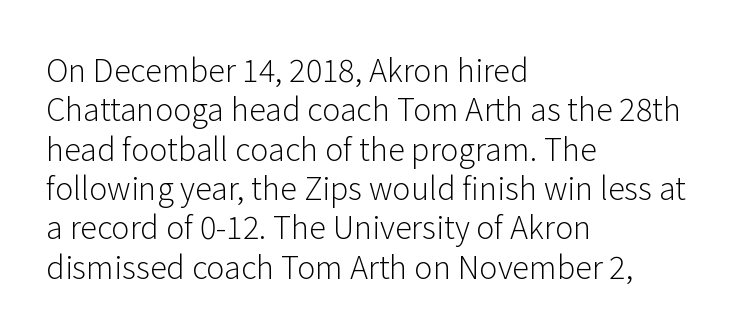
{"serif": "no", "italic": "no", "bold": "no", "weight": "light", "width": "normal", "stroke_contrast": "low", "x_height": "medium", "monospaced": "no", "underline": "no", "align": "left", "line_spacing": "normal", "line_spacing_ratio": 1.27, "letter_spacing": "normal", "letter_spacing_em": 0.0, "glyph_px": 31}
